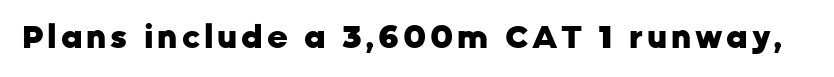
Q: Is the text bold? A: Yes.
Q: Is the text italic (slanted)? A: No, it is upright.
Q: Is the typeface a serif or a sans-serif typeface? A: Sans-serif.
Q: Is the text underlined? A: No.
Q: Width (condensed, normal, or wide)? A: Normal.
Q: Stroke contrast? A: Low.
Q: x-height? A: Medium.
Q: Monospaced? A: No.
